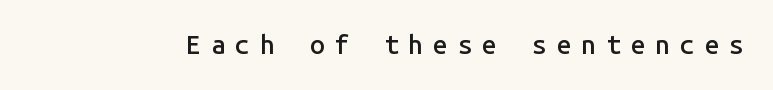
Firm but not heavy-handed strokes: this text is semibold. Between one letter and the next there's a generous, obvious gap. Descenders are the only things crossing below the line. Ordinary non-slanted type is in use.
